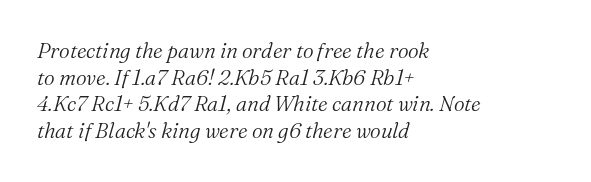
The image shows 21 px text type, italic (leaning right); set left-aligned, normal line spacing (1.27x), normal letter spacing, not underlined.
